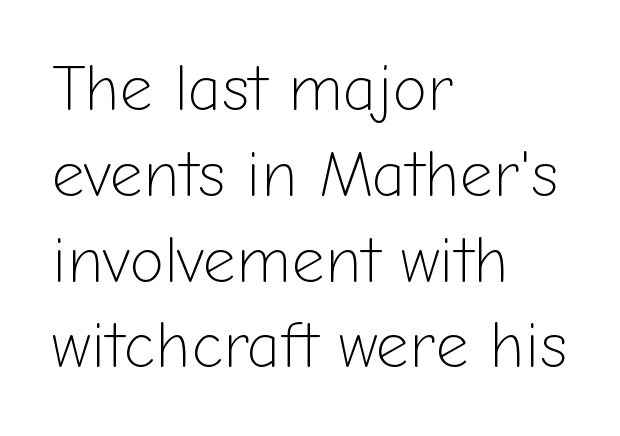
{"serif": "no", "italic": "no", "bold": "no", "weight": "light", "width": "normal", "stroke_contrast": "low", "x_height": "medium", "monospaced": "no", "underline": "no", "align": "left", "line_spacing": "normal", "line_spacing_ratio": 1.34, "letter_spacing": "normal", "letter_spacing_em": 0.0, "glyph_px": 64}
